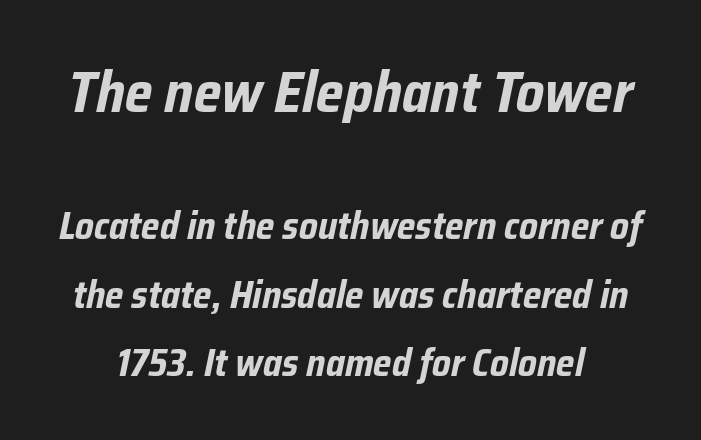
The font's italic variant was chosen for this text. Size hierarchy here favors the leading block over the trailing one. Typographic density is high because the face is bold. Think of a printed novel: that variable character pitch is what you see here.
